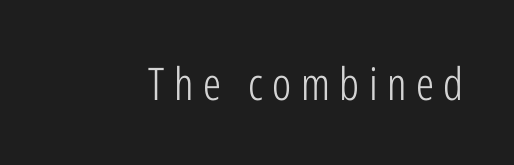
Substantial extra tracking has been applied to these lines. Each letter keeps its own natural width here, so spacing adapts to shape. The area under the type is left untouched. The weight tops out at a normal text grade. Does the lettering tilt? It doesn't — this is upright.
